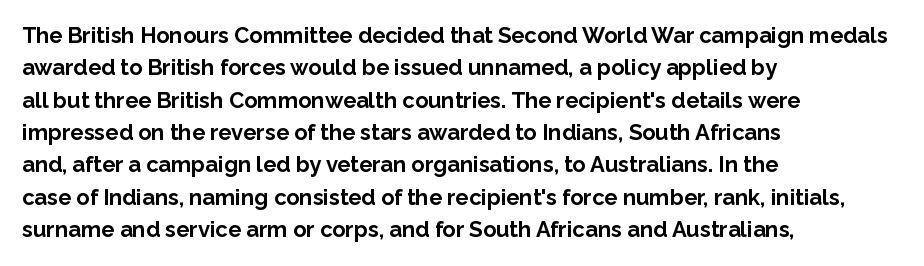
The image shows 22 px bold type, upright; set left-aligned, normal line spacing (1.47x), normal letter spacing, not underlined.
